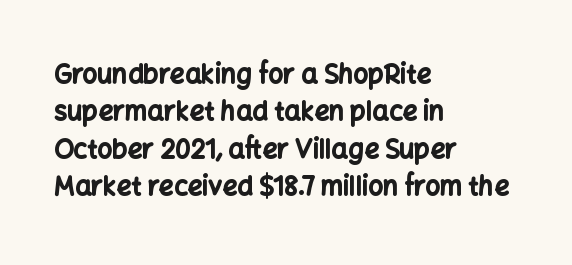
{"italic": "no", "bold": "yes", "underline": "no", "align": "left", "line_spacing": "normal", "line_spacing_ratio": 1.44, "letter_spacing": "normal", "letter_spacing_em": 0.0, "glyph_px": 26}
